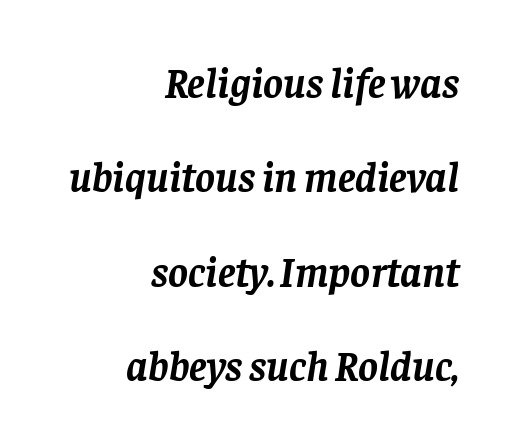
{"serif": "yes", "italic": "yes", "lean": "right", "slant_degrees": 8, "bold": "yes", "weight": "semibold", "width": "normal", "stroke_contrast": "low", "x_height": "large", "monospaced": "no", "underline": "no", "align": "right", "line_spacing": "loose", "line_spacing_ratio": 2.25, "letter_spacing": "normal", "letter_spacing_em": 0.0, "glyph_px": 42}
